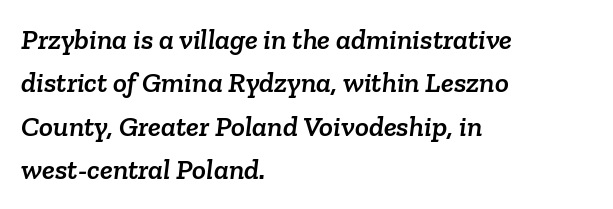
{"serif": "yes", "width": "normal", "stroke_contrast": "low", "x_height": "medium", "monospaced": "no", "underline": "no", "align": "left", "line_spacing": "normal", "line_spacing_ratio": 1.5, "letter_spacing": "normal", "letter_spacing_em": 0.0, "glyph_px": 29}
